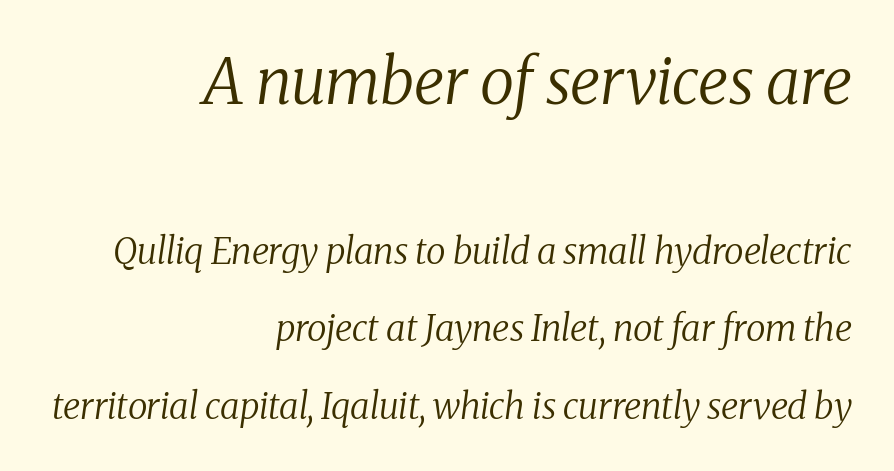
The image shows 63 px regular-weight serif type, italic (leaning right); set right-aligned, loose line spacing (2.15x), normal letter spacing, not underlined; the first (top) block is 1.75x larger; medium stroke contrast and a medium x-height.
